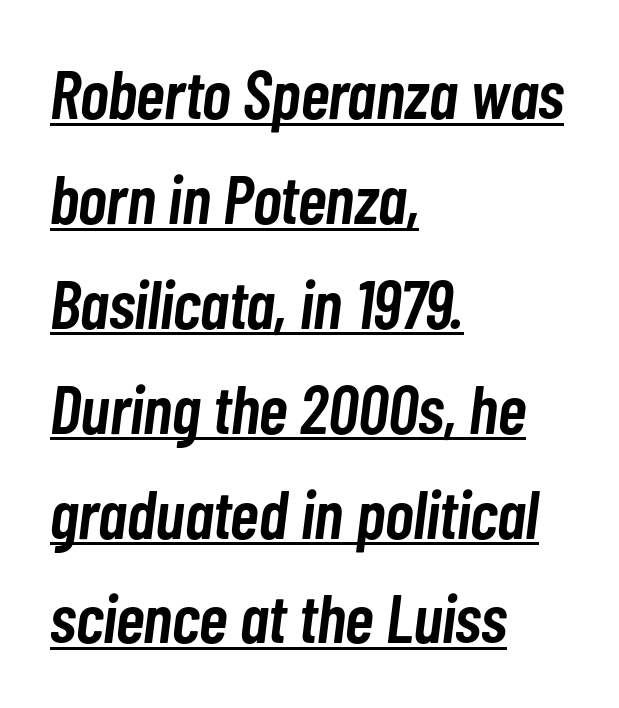
The image shows 69 px semibold, condensed type, italic (leaning right); set left-aligned, normal line spacing (1.52x), normal letter spacing, underlined; low stroke contrast and a medium x-height.
